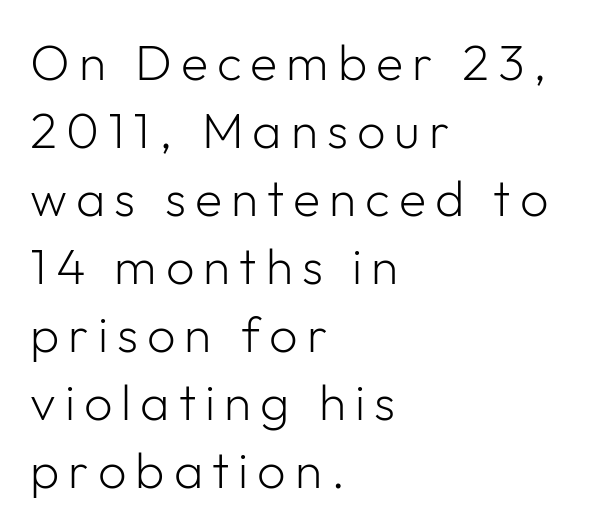
The image shows 50 px light sans-serif type, upright; set left-aligned, normal line spacing (1.36x), not underlined; low stroke contrast and a medium x-height.
